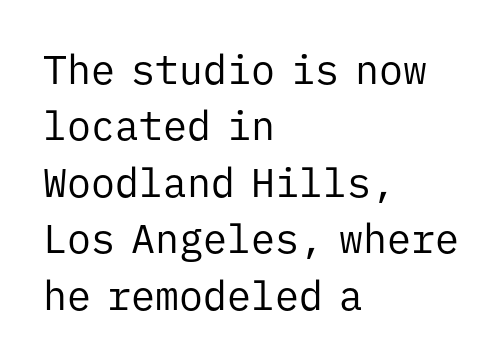
The image shows 40 px regular-weight sans-serif type, upright, monospaced; set left-aligned, normal line spacing (1.41x), normal letter spacing, not underlined; low stroke contrast and a medium x-height.
